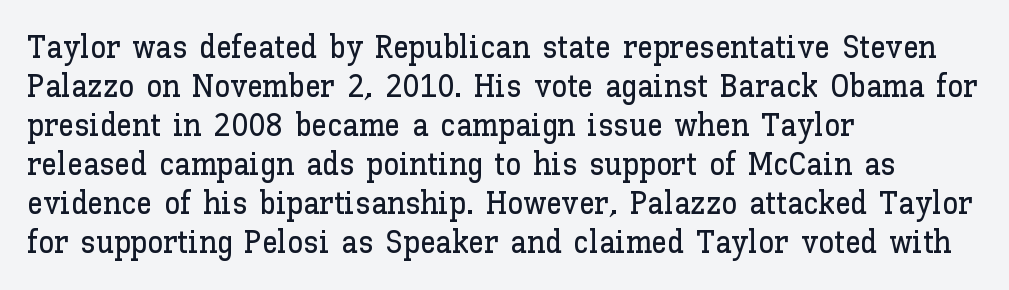
{"italic": "no", "width": "normal", "stroke_contrast": "low", "x_height": "medium", "monospaced": "no", "underline": "no", "align": "left", "line_spacing_ratio": 1.22, "letter_spacing": "normal", "letter_spacing_em": 0.0, "glyph_px": 32}
